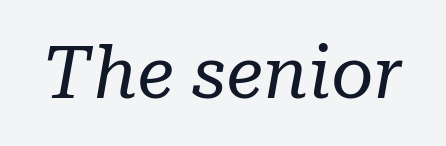
Q: Is the text bold? A: No.
Q: Is the text italic (slanted)? A: Yes, it leans right by about 10 degrees.
Q: Is the typeface a serif or a sans-serif typeface? A: Serif.
Q: Is the text underlined? A: No.
Q: Is the spacing between letters normal or unusually wide? A: Normal.
Q: Width (condensed, normal, or wide)? A: Normal.
Q: Stroke contrast? A: Low.
Q: x-height? A: Medium.
Q: Monospaced? A: No.
